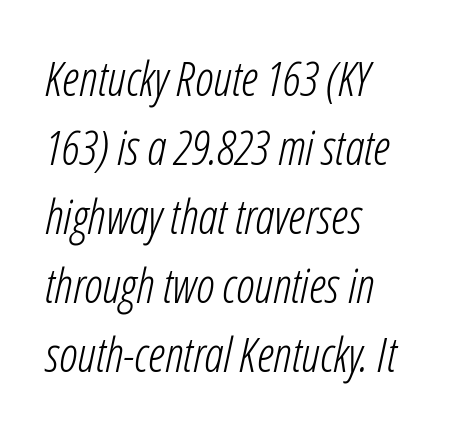
The image shows 48 px light, condensed type, italic (leaning right); set left-aligned, normal line spacing (1.44x), normal letter spacing, not underlined; low stroke contrast and a medium x-height.
